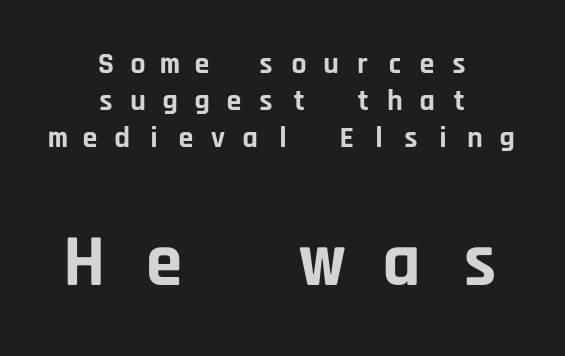
{"serif": "no", "italic": "no", "bold": "yes", "weight": "bold", "width": "normal", "stroke_contrast": "low", "x_height": "large", "monospaced": "yes", "underline": "no", "align": "center", "line_spacing_ratio": 1.24, "letter_spacing": "wide", "letter_spacing_em": 0.47, "larger_block": "second", "size_ratio": 2.47, "glyph_px": 74}
